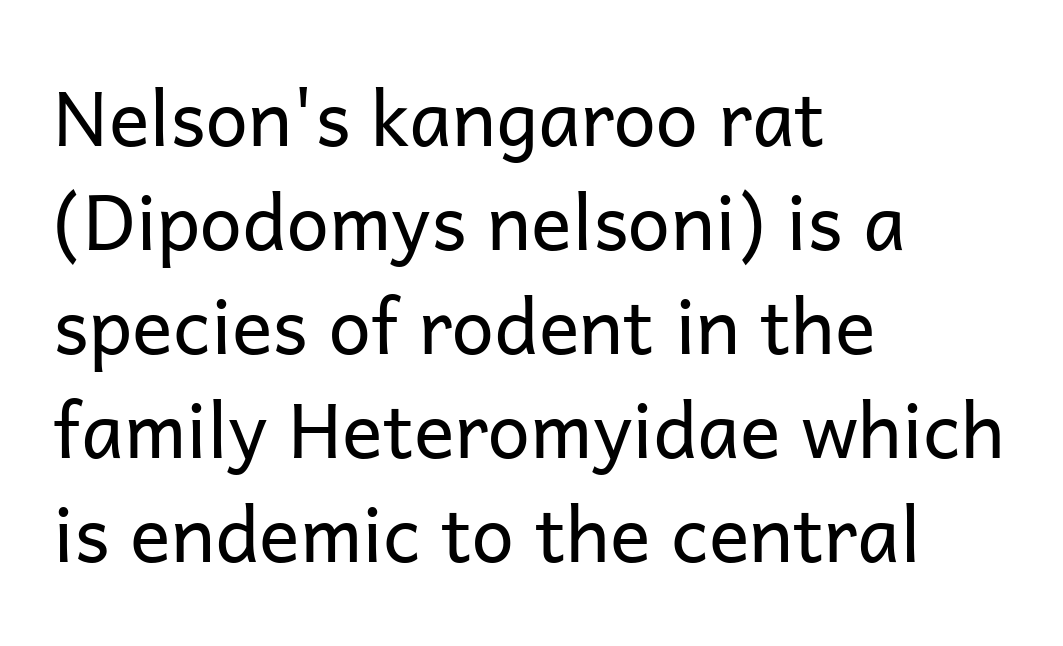
{"serif": "no", "italic": "no", "bold": "no", "weight": "regular", "width": "normal", "stroke_contrast": "low", "x_height": "medium", "monospaced": "no", "underline": "no", "align": "left", "line_spacing": "normal", "line_spacing_ratio": 1.37, "letter_spacing": "normal", "letter_spacing_em": 0.0, "glyph_px": 76}
